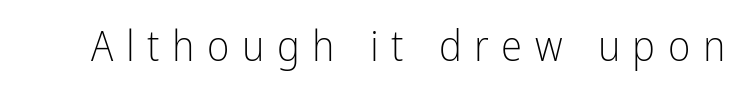
Q: Is the text bold? A: No.
Q: Is the text italic (slanted)? A: No, it is upright.
Q: Is the typeface a serif or a sans-serif typeface? A: Sans-serif.
Q: Is the text underlined? A: No.
Q: Is the spacing between letters normal or unusually wide? A: Unusually wide.
Q: Width (condensed, normal, or wide)? A: Condensed.
Q: Stroke contrast? A: Low.
Q: x-height? A: Medium.
Q: Monospaced? A: No.
